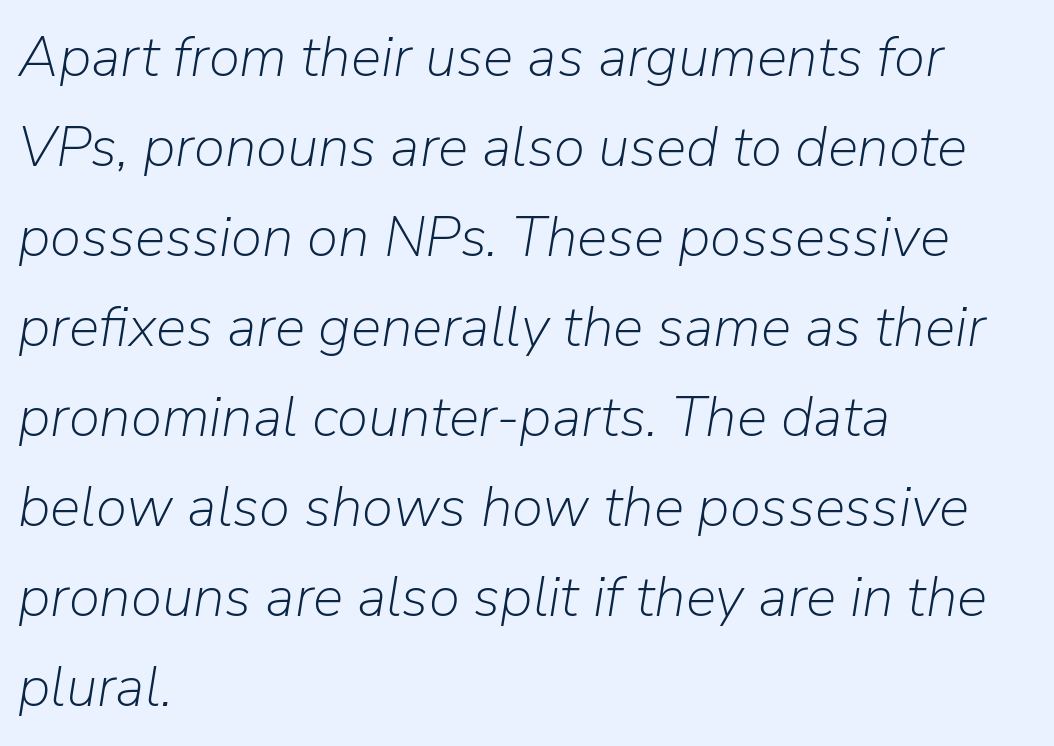
Q: Is the text bold? A: No.
Q: Is the text italic (slanted)? A: Yes, it leans right by about 9 degrees.
Q: Is the text underlined? A: No.
Q: How is the paragraph aligned? A: Left-aligned.
Q: Is the spacing between letters normal or unusually wide? A: Normal.
Q: Is the spacing between lines tight, normal or loose? A: Normal.
Q: Width (condensed, normal, or wide)? A: Normal.
Q: Stroke contrast? A: Low.
Q: x-height? A: Medium.
Q: Monospaced? A: No.
